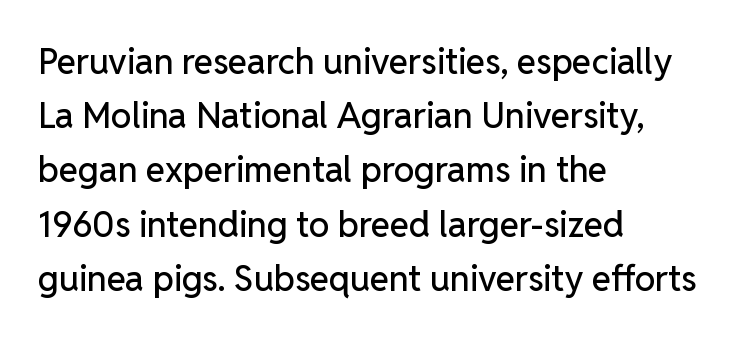
Q: Is the text italic (slanted)? A: No, it is upright.
Q: Is the typeface a serif or a sans-serif typeface? A: Sans-serif.
Q: Is the text underlined? A: No.
Q: How is the paragraph aligned? A: Left-aligned.
Q: Is the spacing between letters normal or unusually wide? A: Normal.
Q: Is the spacing between lines tight, normal or loose? A: Normal.
Q: Width (condensed, normal, or wide)? A: Normal.
Q: Stroke contrast? A: Low.
Q: x-height? A: Medium.
Q: Monospaced? A: No.
